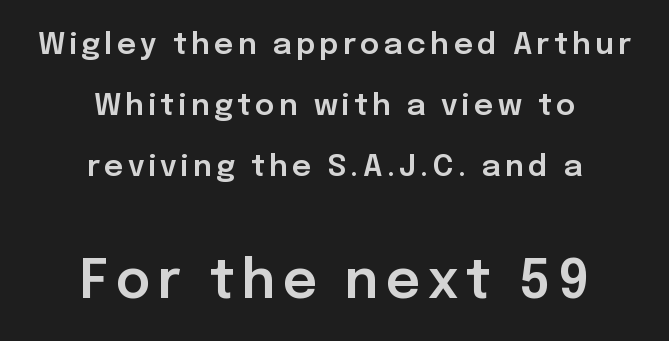
The space directly below the letters is spotless. The face used here is a sans, in the tradition of grotesques and geometrics. Which chunk is bigger? The second one — the bottom block dwarfs the top. Rows of type keep a wide berth in the vertical direction.
